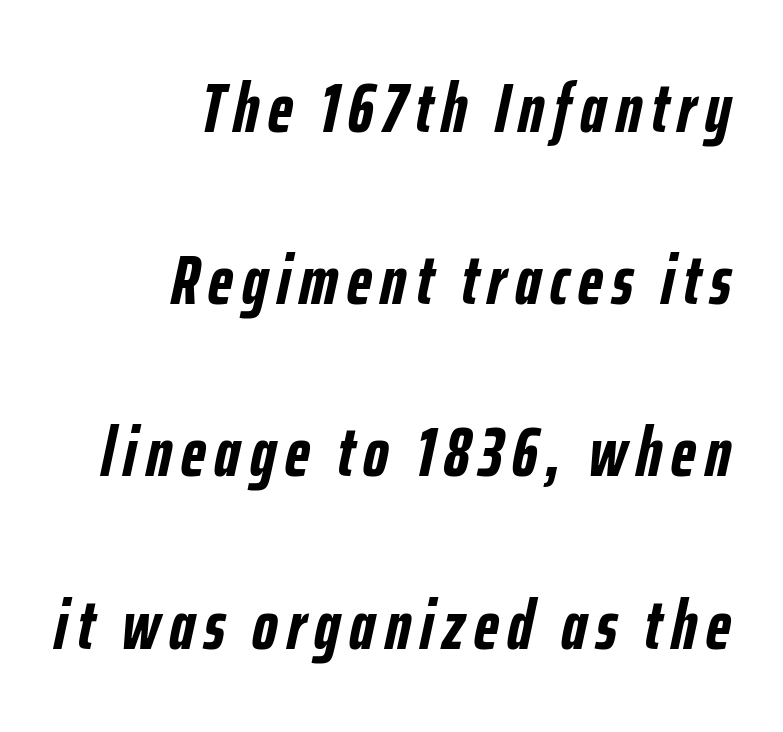
Q: Is the text bold? A: Yes.
Q: Is the text italic (slanted)? A: Yes, it leans right by about 12 degrees.
Q: Is the text underlined? A: No.
Q: How is the paragraph aligned? A: Right-aligned.
Q: Is the spacing between lines tight, normal or loose? A: Loose.
Q: Width (condensed, normal, or wide)? A: Condensed.
Q: Stroke contrast? A: Low.
Q: x-height? A: Medium.
Q: Monospaced? A: No.
